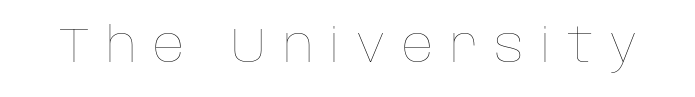
Compared with typical body copy, the letter spacing here is much looser. A clean baseline with only descenders dipping below it. Heaviness? Minimal to ordinary, like unemphasized prose. Varying glyph widths throughout — classic text-font behaviour. This is the regular roman posture of the typeface.
